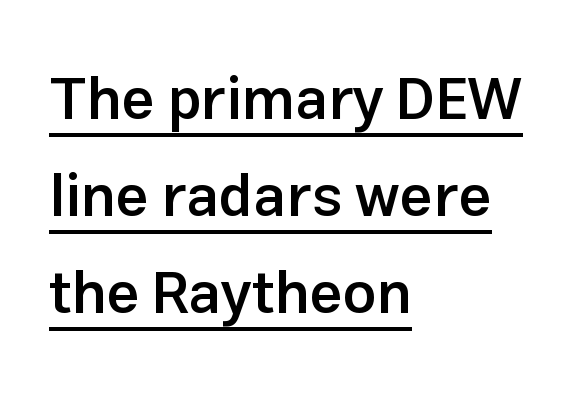
A typesetter would call this proportional, since set widths differ per character. These lines are set flush left with a ragged right edge. Quick note: underline on. A fair bit of extra ink — the face is semibold, not bold. This sample uses an upright cut, with every glyph sitting square on the baseline. Interline gaps are of average width in this sample.
